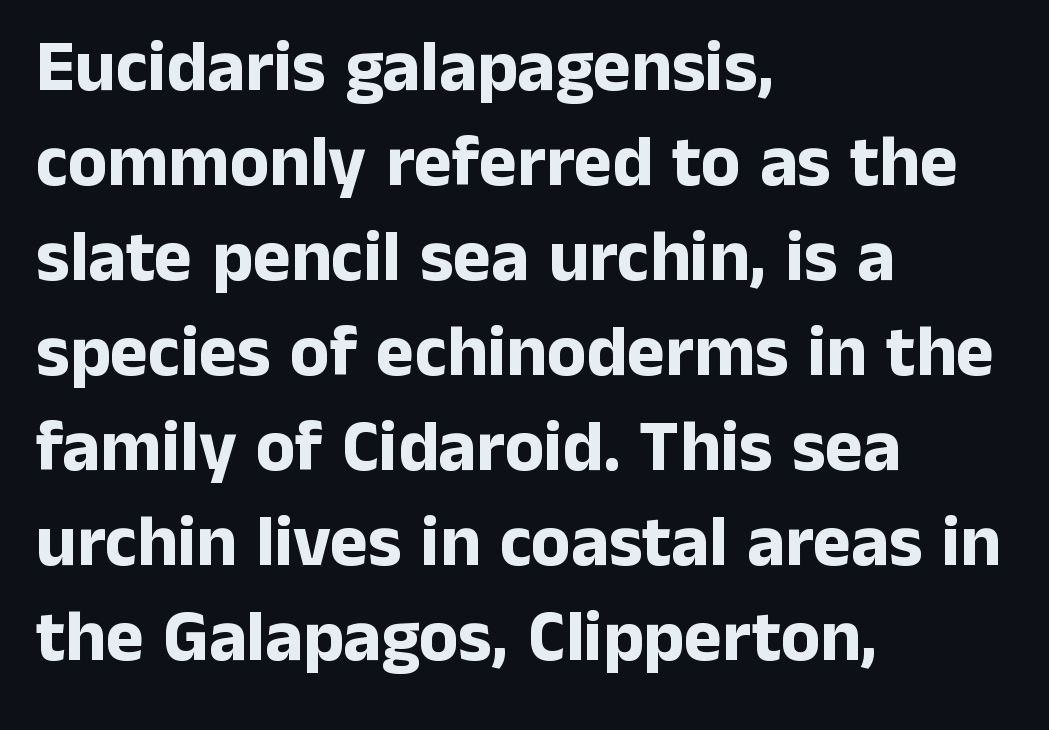
{"serif": "no", "italic": "no", "bold": "yes", "weight": "bold", "width": "normal", "stroke_contrast": "low", "x_height": "medium", "monospaced": "no", "underline": "no", "align": "left", "line_spacing": "normal", "line_spacing_ratio": 1.32, "letter_spacing": "normal", "letter_spacing_em": 0.0, "glyph_px": 72}
